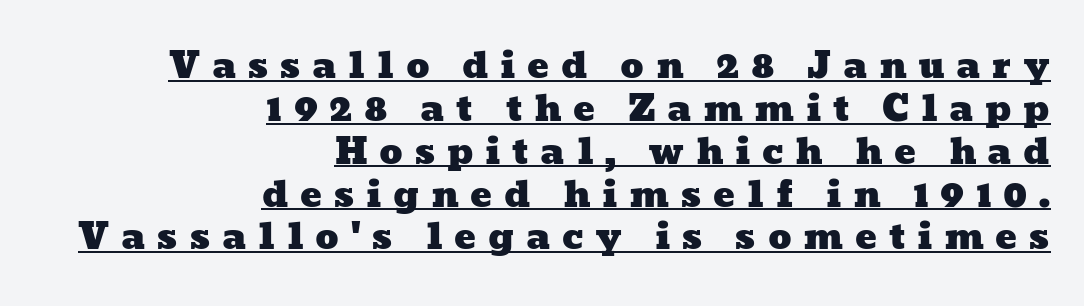
Honestly, the underline is the first thing you notice here. Here the designer chose a conventional face with non-uniform glyph widths. Layout note: lines flush right. Students, note that the glyphs here are deliberately spaced far apart.
